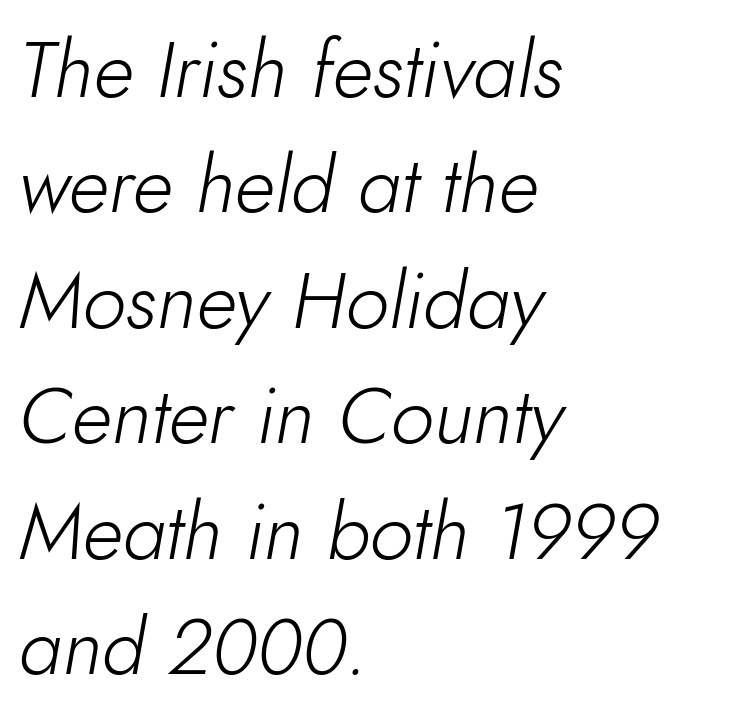
Q: Is the text bold? A: No.
Q: Is the text italic (slanted)? A: Yes, it leans right by about 10 degrees.
Q: Is the text underlined? A: No.
Q: How is the paragraph aligned? A: Left-aligned.
Q: Is the spacing between letters normal or unusually wide? A: Normal.
Q: Is the spacing between lines tight, normal or loose? A: Normal.
Q: Width (condensed, normal, or wide)? A: Normal.
Q: Stroke contrast? A: Low.
Q: x-height? A: Small.
Q: Monospaced? A: No.
